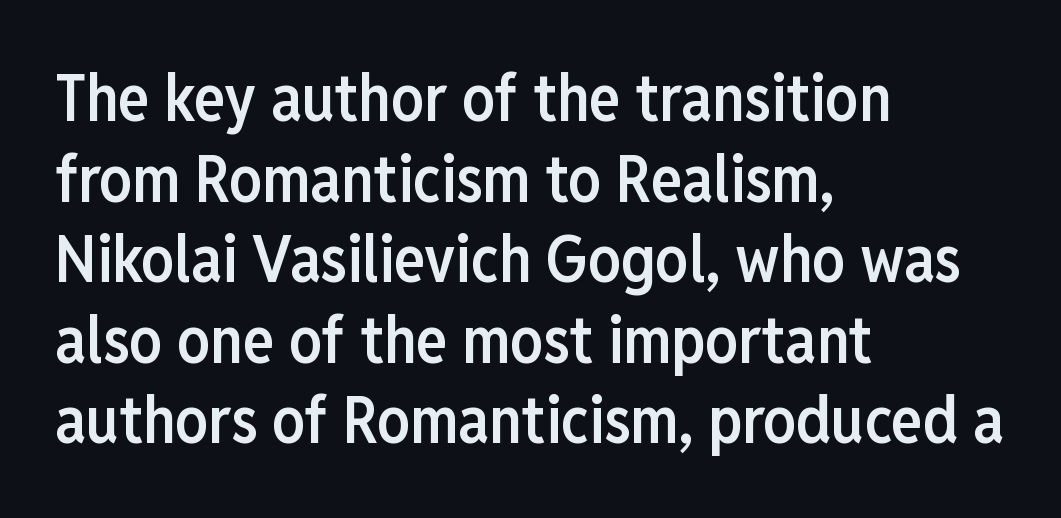
{"serif": "no", "italic": "no", "bold": "semi", "weight": "semibold", "width": "condensed", "stroke_contrast": "low", "x_height": "medium", "monospaced": "no", "underline": "no", "align": "left", "line_spacing_ratio": 1.24, "letter_spacing": "normal", "letter_spacing_em": 0.0, "glyph_px": 65}
